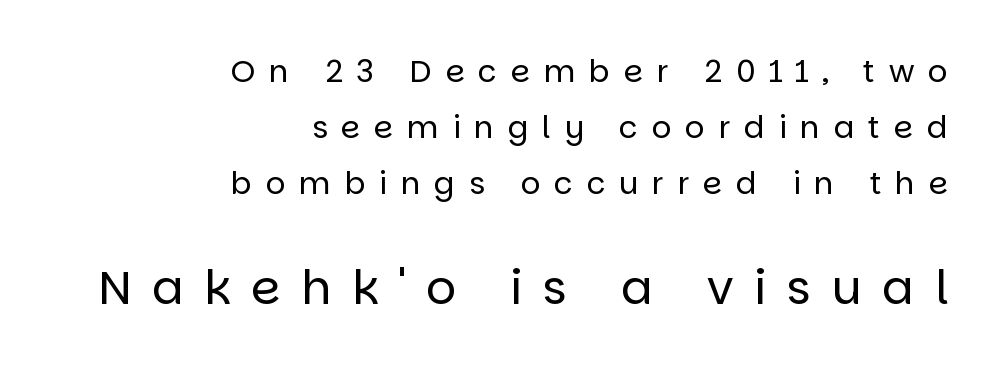
{"serif": "no", "italic": "no", "bold": "no", "weight": "regular", "width": "normal", "stroke_contrast": "low", "x_height": "large", "monospaced": "no", "underline": "no", "align": "right", "line_spacing_ratio": 1.8, "letter_spacing": "wide", "letter_spacing_em": 0.44, "larger_block": "second", "size_ratio": 1.52, "glyph_px": 47}
